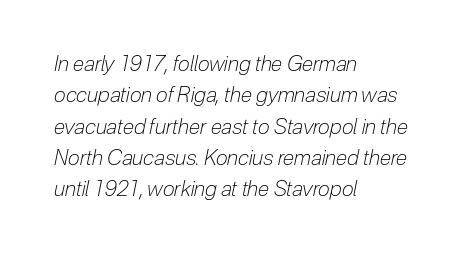
The image shows 21 px text type, italic (leaning right); set left-aligned, normal line spacing (1.49x), normal letter spacing, not underlined.
